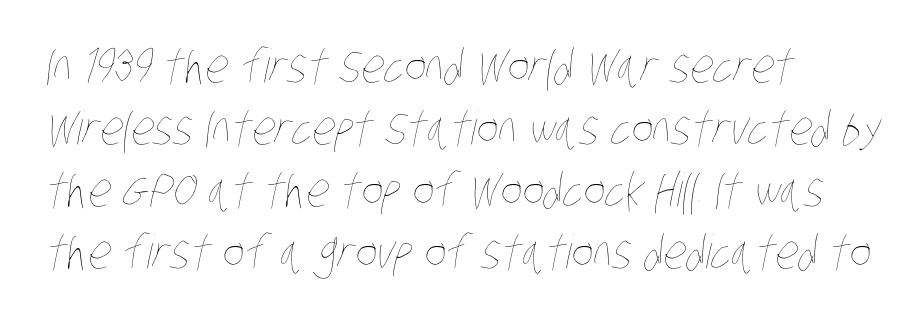
Is there much room between lines? A standard amount, neither cramped nor airy. Proportional: the letters do not fall into vertical columns. Letters have the restrained weight of plain body copy at most. Is the letter spacing exaggerated? No — it looks like the ordinary default.
